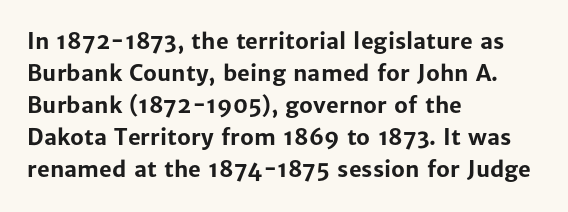
These lines were composed using upright roman letters. Bare-footed words on every line. The vertical gap from one line to the next is medium. Leftover space on each line is placed entirely after the last word. The line texture is even and compact thanks to regular tracking.
